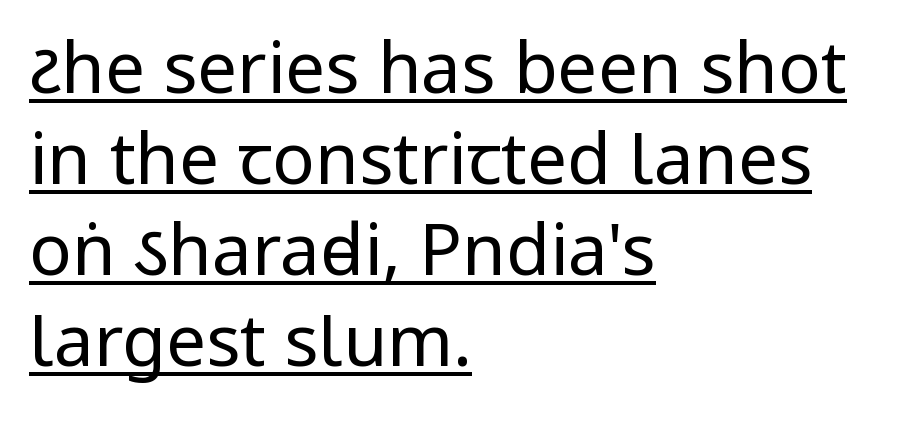
Q: Is the text bold? A: No.
Q: Is the text italic (slanted)? A: No, it is upright.
Q: Is the typeface a serif or a sans-serif typeface? A: Sans-serif.
Q: Is the text underlined? A: Yes.
Q: How is the paragraph aligned? A: Left-aligned.
Q: Is the spacing between letters normal or unusually wide? A: Normal.
Q: Is the spacing between lines tight, normal or loose? A: Normal.
Q: Width (condensed, normal, or wide)? A: Condensed.
Q: Stroke contrast? A: Low.
Q: x-height? A: Large.
Q: Monospaced? A: No.
